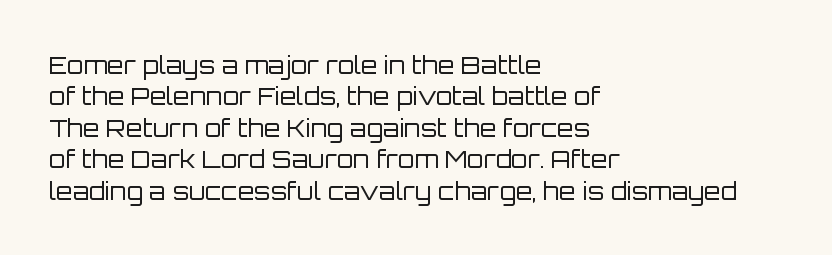
{"italic": "no", "bold": "no", "underline": "no", "align": "left", "line_spacing": "normal", "line_spacing_ratio": 1.31, "letter_spacing": "normal", "letter_spacing_em": 0.0, "glyph_px": 24}
